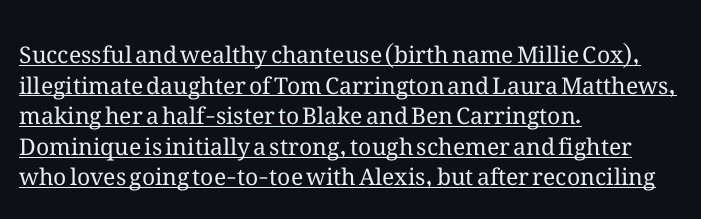
The image shows 23 px text type, upright; set left-aligned, normal line spacing (1.33x), normal letter spacing, underlined.
